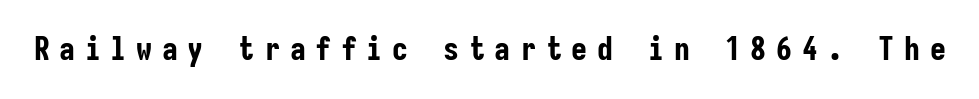
How heavy is the stroke? Heavy — this is a bold. The face used here is monospaced, like something from a code editor. The space directly below the letters is spotless. The text was rendered using a sans face with plain stroke endings. Does extra space separate the letters? Yes, quite a lot of it. Italic? Not at all — the glyphs are vertical.
